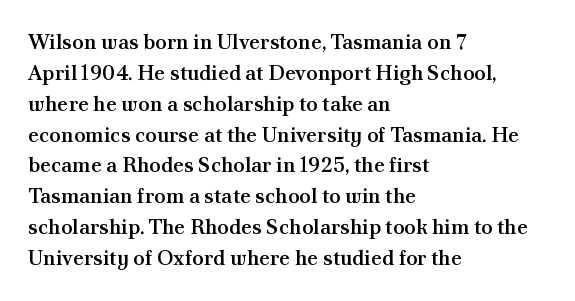
The image shows 21 px text type, upright; set left-aligned, normal line spacing (1.47x), normal letter spacing, not underlined.
